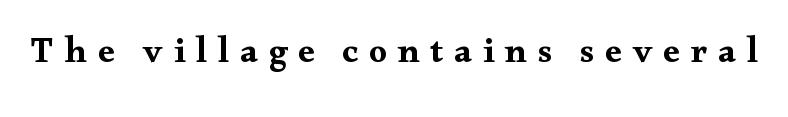
The passage shown is not underscored anywhere. Character widths vary here, with narrow letters taking less room than wide ones. No italicization has been applied; the sample stays upright. What kind of face is this? One with serifs.
